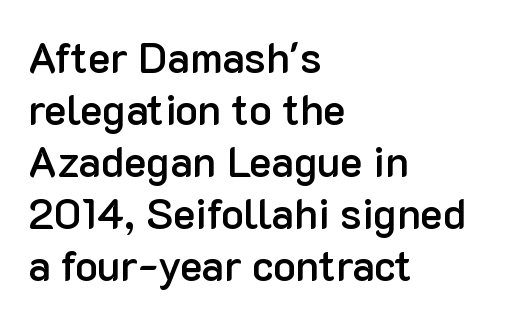
The image shows 42 px semibold sans-serif type, upright; set left-aligned, line spacing 1.24x, normal letter spacing, not underlined; low stroke contrast and a medium x-height.
